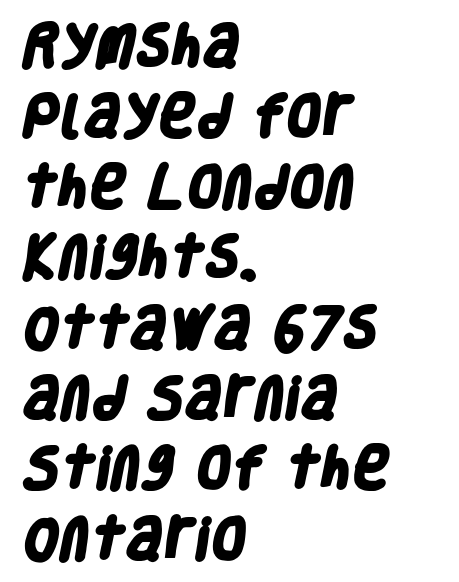
{"serif": "no", "bold": "yes", "weight": "heavy", "width": "condensed", "stroke_contrast": "low", "x_height": "large", "monospaced": "no", "underline": "no", "align": "left", "line_spacing": "normal", "line_spacing_ratio": 1.53, "letter_spacing": "normal", "letter_spacing_em": 0.0, "glyph_px": 46}
